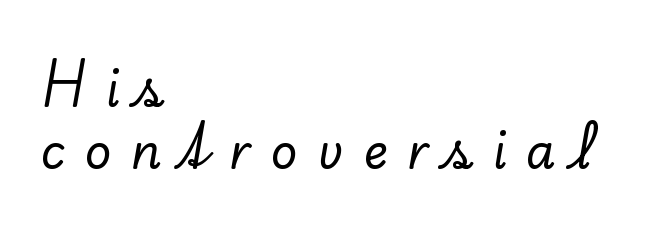
Q: Is the text italic (slanted)? A: Yes.
Q: Is the typeface a serif or a sans-serif typeface? A: Serif.
Q: Is the text underlined? A: No.
Q: How is the paragraph aligned? A: Left-aligned.
Q: Is the spacing between letters normal or unusually wide? A: Unusually wide.
Q: Is the spacing between lines tight, normal or loose? A: Normal.
Q: Width (condensed, normal, or wide)? A: Normal.
Q: Stroke contrast? A: Low.
Q: x-height? A: Small.
Q: Monospaced? A: No.
